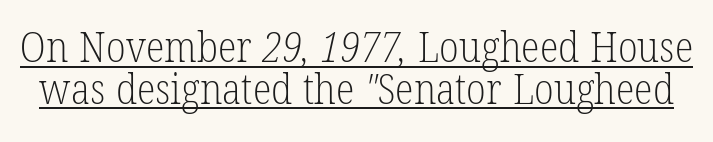
{"serif": "yes", "bold": "no", "weight": "light", "width": "condensed", "stroke_contrast": "low", "x_height": "medium", "monospaced": "no", "underline": "yes", "line_spacing": "tight", "line_spacing_ratio": 0.97, "letter_spacing": "normal", "letter_spacing_em": 0.0, "glyph_px": 43}
